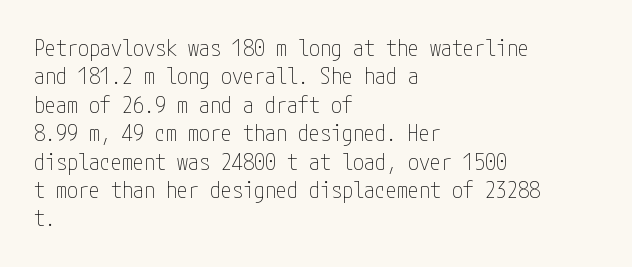
Q: Is the text bold? A: No.
Q: Is the text italic (slanted)? A: No, it is upright.
Q: Is the text underlined? A: No.
Q: How is the paragraph aligned? A: Left-aligned.
Q: Is the spacing between letters normal or unusually wide? A: Normal.
Q: Is the spacing between lines tight, normal or loose? A: Normal.
